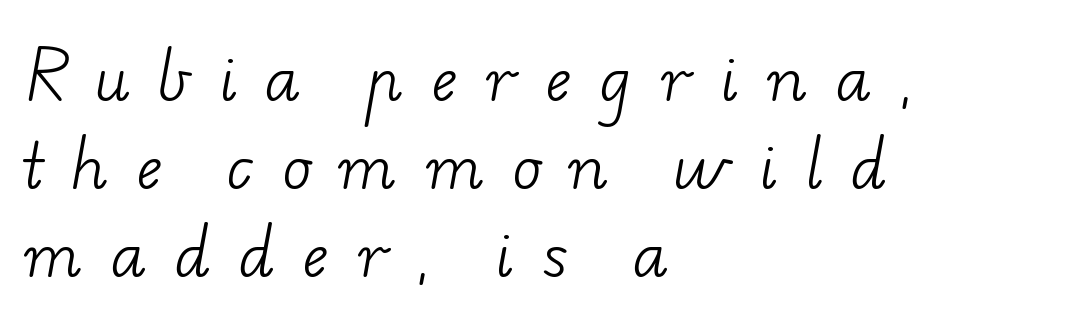
Q: Is the text bold? A: No.
Q: Is the typeface a serif or a sans-serif typeface? A: Serif.
Q: Is the text underlined? A: No.
Q: How is the paragraph aligned? A: Left-aligned.
Q: Is the spacing between letters normal or unusually wide? A: Unusually wide.
Q: Is the spacing between lines tight, normal or loose? A: Normal.
Q: Width (condensed, normal, or wide)? A: Wide.
Q: Stroke contrast? A: Low.
Q: x-height? A: Small.
Q: Monospaced? A: No.
